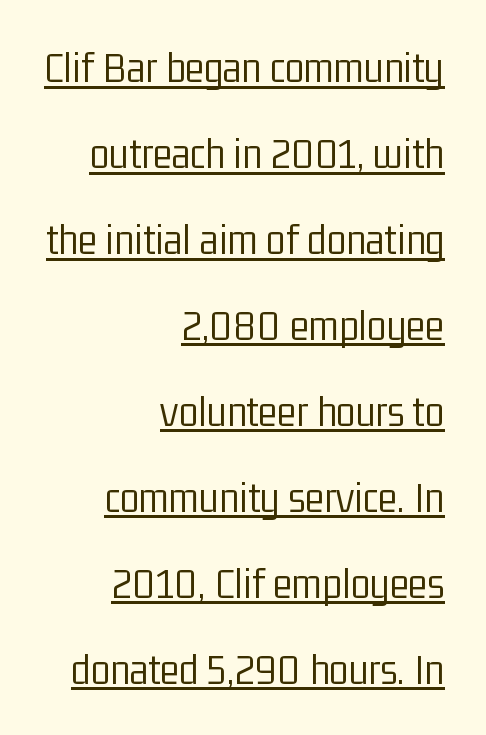
Q: Is the text bold? A: No.
Q: Is the text italic (slanted)? A: No, it is upright.
Q: Is the typeface a serif or a sans-serif typeface? A: Sans-serif.
Q: Is the text underlined? A: Yes.
Q: How is the paragraph aligned? A: Right-aligned.
Q: Is the spacing between letters normal or unusually wide? A: Normal.
Q: Is the spacing between lines tight, normal or loose? A: Loose.
Q: Width (condensed, normal, or wide)? A: Condensed.
Q: Stroke contrast? A: Low.
Q: x-height? A: Medium.
Q: Monospaced? A: No.
